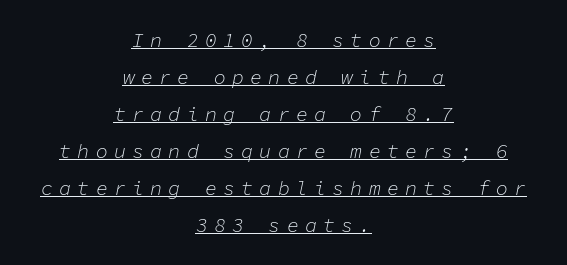
{"italic": "yes", "lean": "right", "slant_degrees": 11, "bold": "no", "underline": "yes", "align": "center", "line_spacing_ratio": 1.85, "letter_spacing": "wide", "letter_spacing_em": 0.31, "glyph_px": 20}
